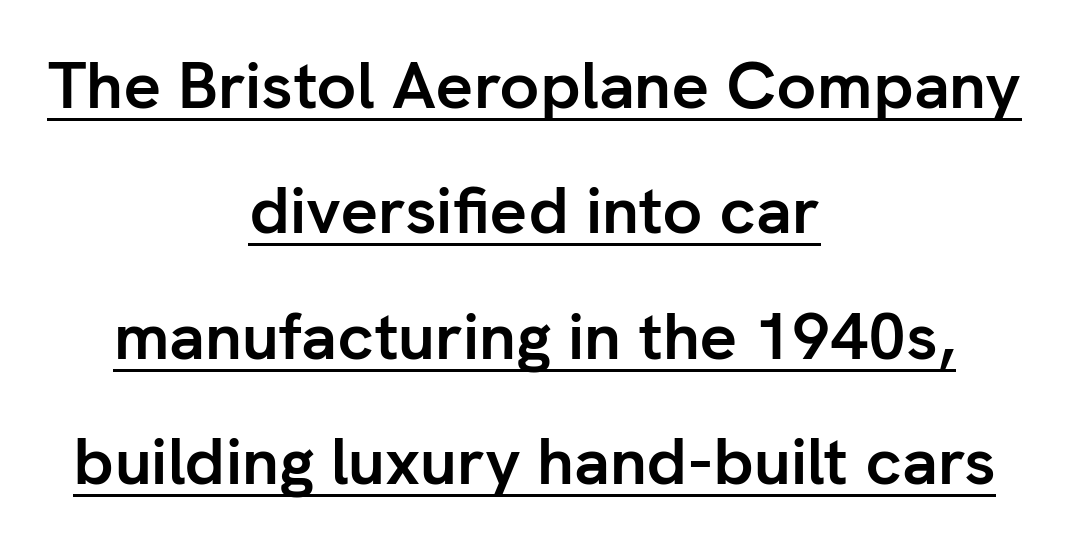
Looks like regular typesetting: each glyph gets only the width it needs. Does a line run under the words? Yes, clearly. A centered setting, common on invitations and titles, is used for this passage. Quick note: not italic, upright. The lines are spread far apart with generous leading.
